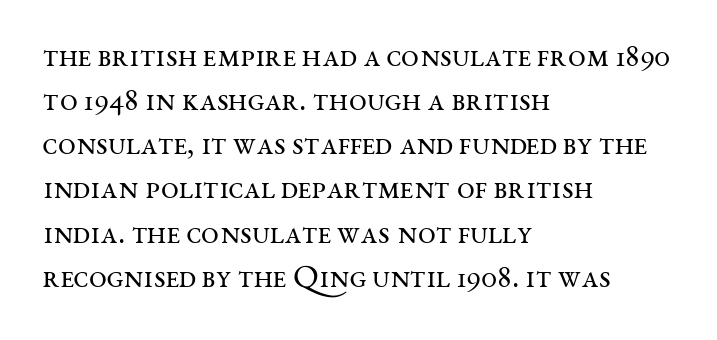
There is no visible air inserted between adjacent glyphs. Nothing heavy about these letters — not bold at all. The string is rendered with underlining switched off. Looks like regular typesetting: each glyph gets only the width it needs. One glance says typical: line gaps are just what's usual.
